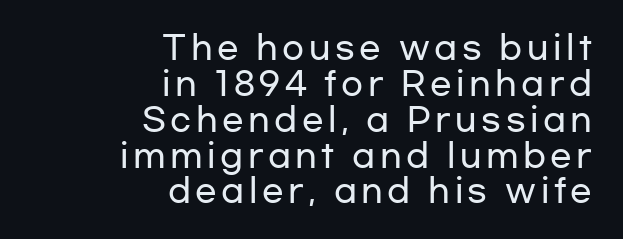
Q: Is the text italic (slanted)? A: No, it is upright.
Q: Is the typeface a serif or a sans-serif typeface? A: Sans-serif.
Q: Is the text underlined? A: No.
Q: How is the paragraph aligned? A: Right-aligned.
Q: Is the spacing between lines tight, normal or loose? A: Tight.
Q: Width (condensed, normal, or wide)? A: Wide.
Q: Stroke contrast? A: Low.
Q: x-height? A: Medium.
Q: Monospaced? A: No.
